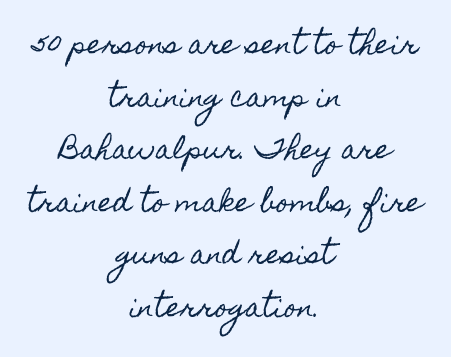
The image shows 26 px text type; set centered, loose line spacing (2.02x), normal letter spacing, not underlined.
